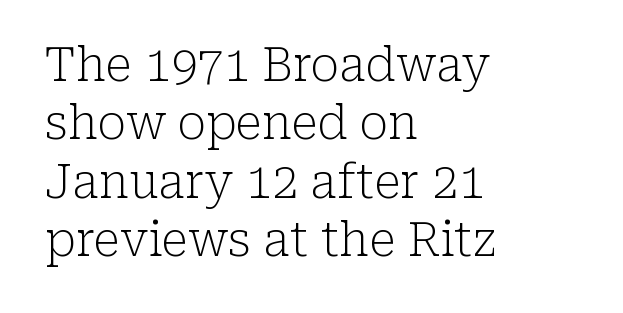
Q: Is the text bold? A: No.
Q: Is the text italic (slanted)? A: No, it is upright.
Q: Is the typeface a serif or a sans-serif typeface? A: Serif.
Q: Is the text underlined? A: No.
Q: How is the paragraph aligned? A: Left-aligned.
Q: Is the spacing between letters normal or unusually wide? A: Normal.
Q: Width (condensed, normal, or wide)? A: Normal.
Q: Stroke contrast? A: Low.
Q: x-height? A: Medium.
Q: Monospaced? A: No.
